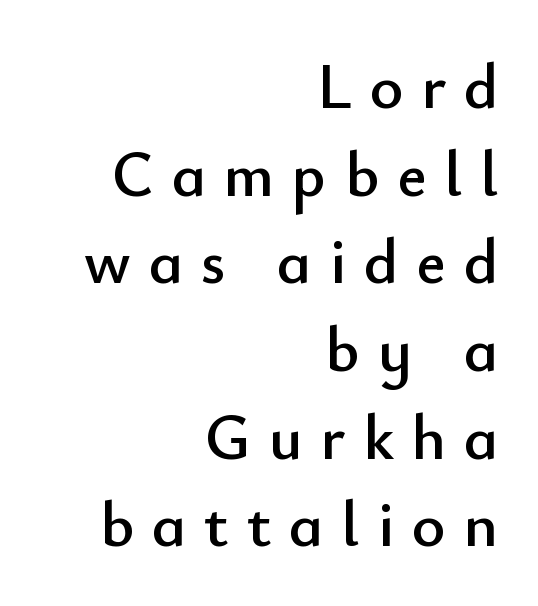
The image shows 64 px sans-serif type, upright; set right-aligned, normal line spacing (1.37x), unusually wide letter spacing (+0.28 em), not underlined; low stroke contrast and a small x-height.
